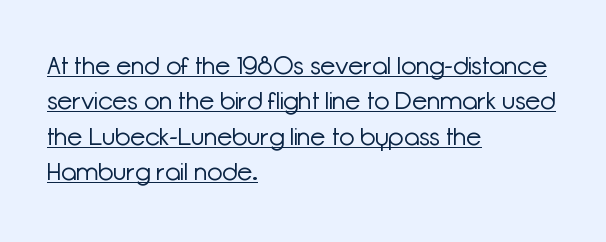
All the whitespace from short lines collects on the right. Upright lettering throughout. Each line of the rendering has a horizontal stroke beneath the glyphs. The designer left line spacing at the default. Look at the tracking — it's just the regular setting, nothing added. Counters stay open thanks to moderate or lighter strokes.
